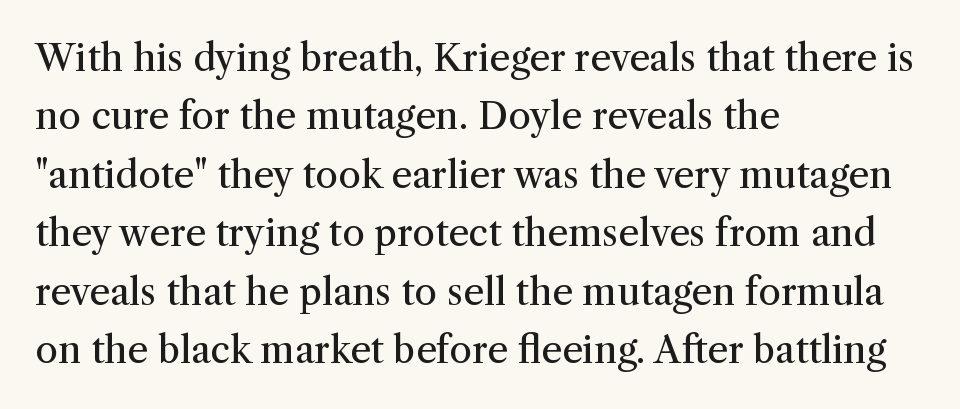
{"serif": "yes", "italic": "no", "bold": "no", "weight": "regular", "width": "normal", "stroke_contrast": "medium", "x_height": "medium", "monospaced": "no", "underline": "no", "align": "left", "line_spacing": "normal", "line_spacing_ratio": 1.58, "letter_spacing": "normal", "letter_spacing_em": 0.0, "glyph_px": 37}
